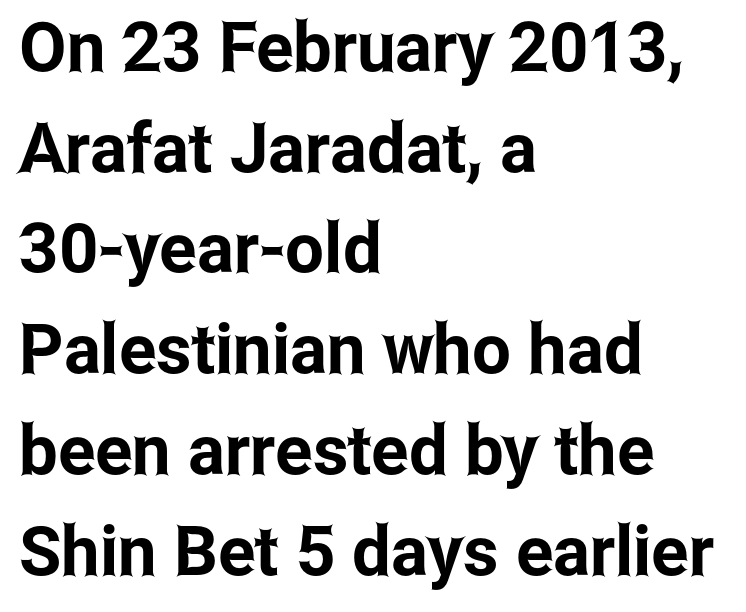
Q: Is the text italic (slanted)? A: No, it is upright.
Q: Is the typeface a serif or a sans-serif typeface? A: Sans-serif.
Q: Is the text underlined? A: No.
Q: How is the paragraph aligned? A: Left-aligned.
Q: Is the spacing between letters normal or unusually wide? A: Normal.
Q: Is the spacing between lines tight, normal or loose? A: Normal.
Q: Width (condensed, normal, or wide)? A: Condensed.
Q: Stroke contrast? A: Low.
Q: x-height? A: Medium.
Q: Monospaced? A: No.
